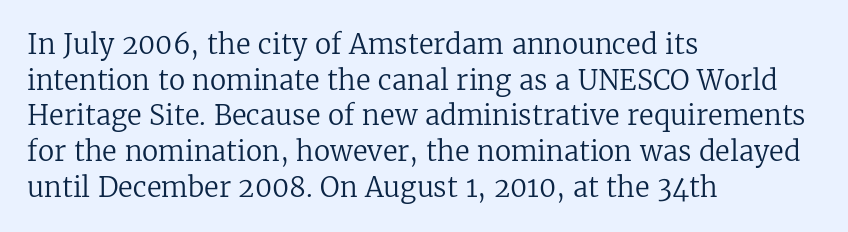
{"italic": "no", "bold": "no", "underline": "no", "align": "left", "line_spacing": "normal", "line_spacing_ratio": 1.32, "letter_spacing": "normal", "letter_spacing_em": 0.0, "glyph_px": 27}
